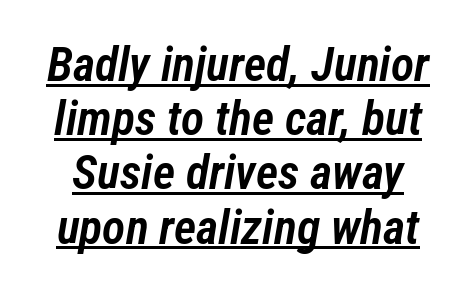
What decoration does the sample have? An underline. You can tell it's italic because the verticals aren't actually vertical. Honestly, the letter spacing is just normal — you wouldn't notice it. The font is running at a semibold setting, under full bold. The passage shown is typed in a proportional face where columns would drift.
